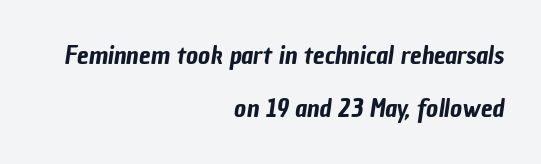
The image shows 26 px text type; set right-aligned, loose line spacing (2.04x), normal letter spacing, not underlined.
